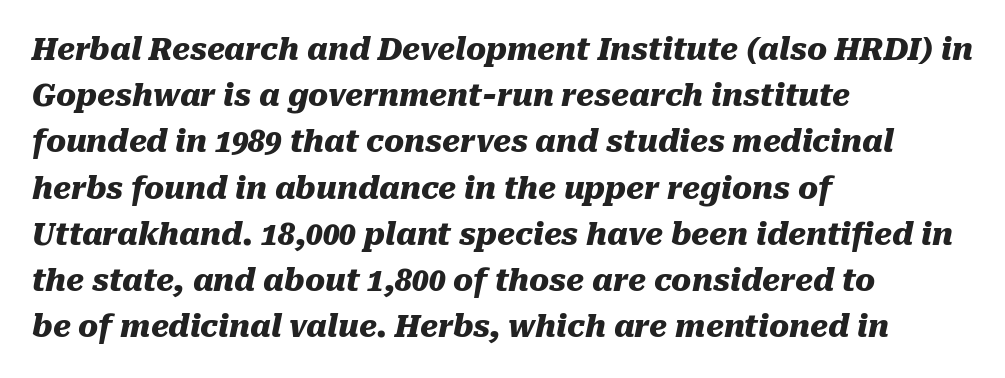
Q: Is the text bold? A: Yes.
Q: Is the text italic (slanted)? A: Yes, it leans right by about 10 degrees.
Q: Is the text underlined? A: No.
Q: How is the paragraph aligned? A: Left-aligned.
Q: Is the spacing between letters normal or unusually wide? A: Normal.
Q: Is the spacing between lines tight, normal or loose? A: Normal.
Q: Width (condensed, normal, or wide)? A: Normal.
Q: Stroke contrast? A: Medium.
Q: x-height? A: Medium.
Q: Monospaced? A: No.
